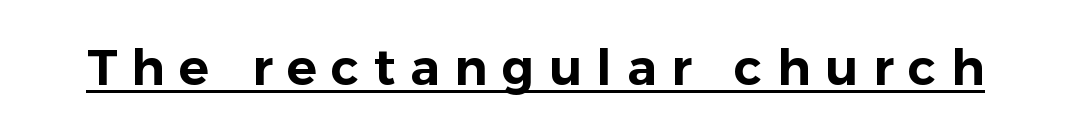
Here the designer chose a conventional face with non-uniform glyph widths. Nope, no serifs anywhere on these letters. This is underlined copy, the kind a proofreader might mark for attention. Someone cranked the tracking dial way up on this one. Posture: straight, roman, zero tilt.
